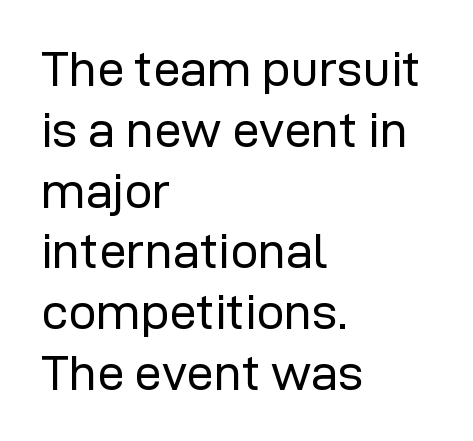
Q: Is the text bold? A: No.
Q: Is the text italic (slanted)? A: No, it is upright.
Q: Is the typeface a serif or a sans-serif typeface? A: Sans-serif.
Q: Is the text underlined? A: No.
Q: How is the paragraph aligned? A: Left-aligned.
Q: Is the spacing between letters normal or unusually wide? A: Normal.
Q: Width (condensed, normal, or wide)? A: Normal.
Q: Stroke contrast? A: Low.
Q: x-height? A: Medium.
Q: Monospaced? A: No.
